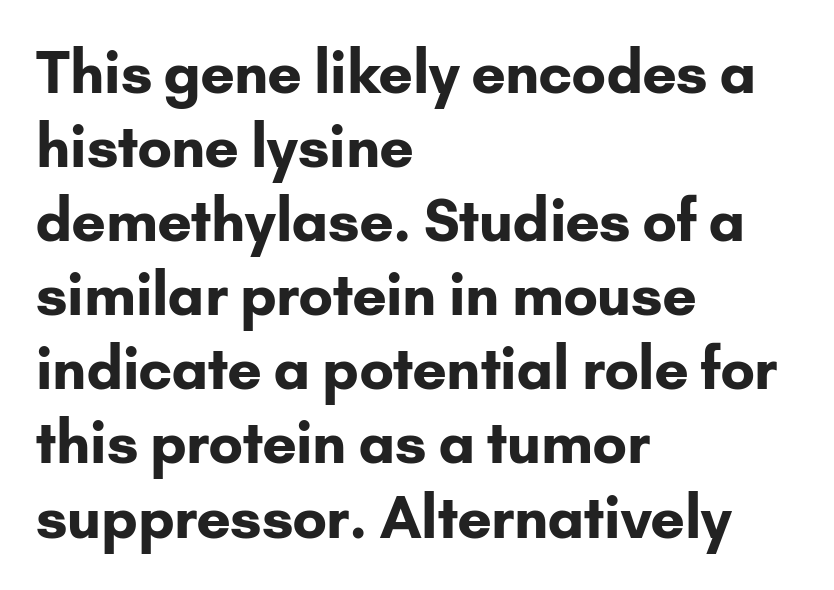
The image shows 57 px bold sans-serif type, upright; set left-aligned, normal line spacing (1.3x), normal letter spacing, not underlined; low stroke contrast and a small x-height.
